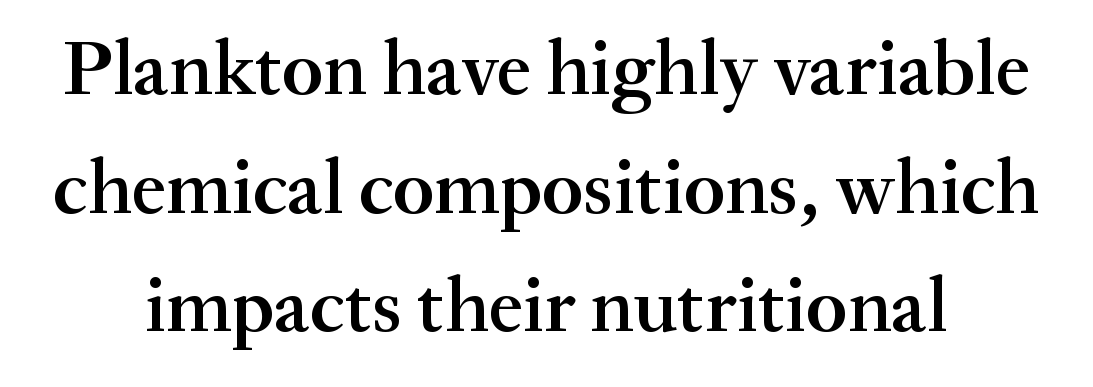
The image shows 78 px semibold serif type, upright; set centered, normal line spacing (1.52x), normal letter spacing, not underlined; medium stroke contrast and a small x-height.
